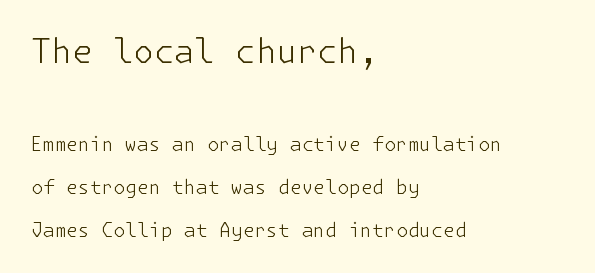
Q: Is the text bold? A: No.
Q: Is the text italic (slanted)? A: No, it is upright.
Q: Is the typeface a serif or a sans-serif typeface? A: Sans-serif.
Q: Is the text underlined? A: No.
Q: How is the paragraph aligned? A: Left-aligned.
Q: Is the spacing between letters normal or unusually wide? A: Normal.
Q: Is the spacing between lines tight, normal or loose? A: Loose.
Q: Which block of text is set in a larger size, the first (top) or the second (bottom)? A: The first (top) one.
Q: Width (condensed, normal, or wide)? A: Normal.
Q: Stroke contrast? A: Low.
Q: x-height? A: Medium.
